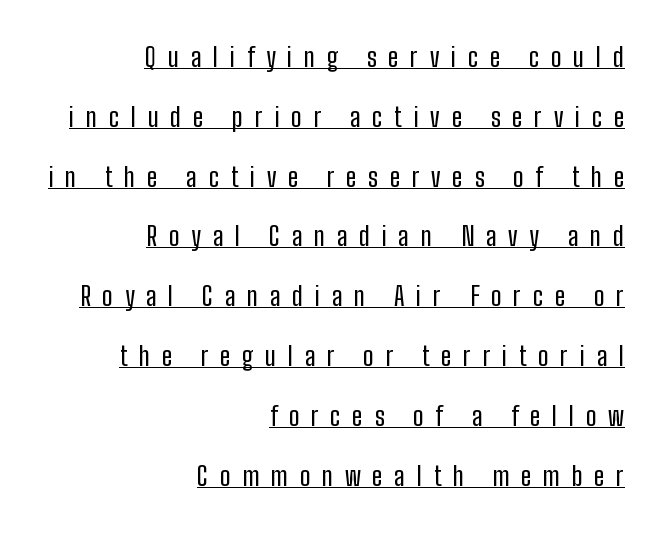
{"italic": "no", "underline": "yes", "align": "right", "line_spacing": "loose", "line_spacing_ratio": 2.3, "letter_spacing": "wide", "letter_spacing_em": 0.45, "glyph_px": 26}
